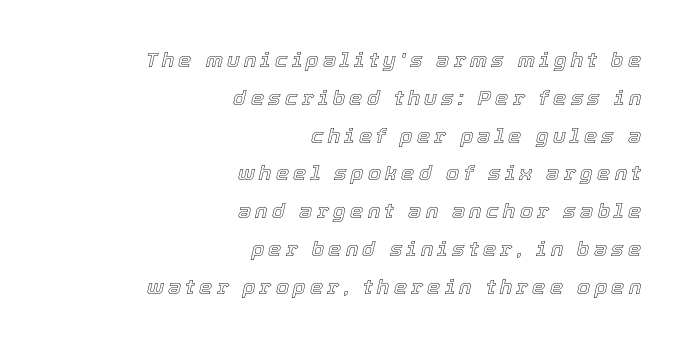
Q: Is the text italic (slanted)? A: Yes, it leans right by about 12 degrees.
Q: Is the text underlined? A: No.
Q: How is the paragraph aligned? A: Right-aligned.
Q: Is the spacing between letters normal or unusually wide? A: Unusually wide.
